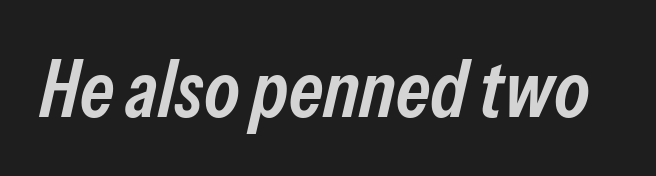
The image shows 80 px semibold, condensed type, italic (leaning right); set normal letter spacing, not underlined; low stroke contrast and a medium x-height.
